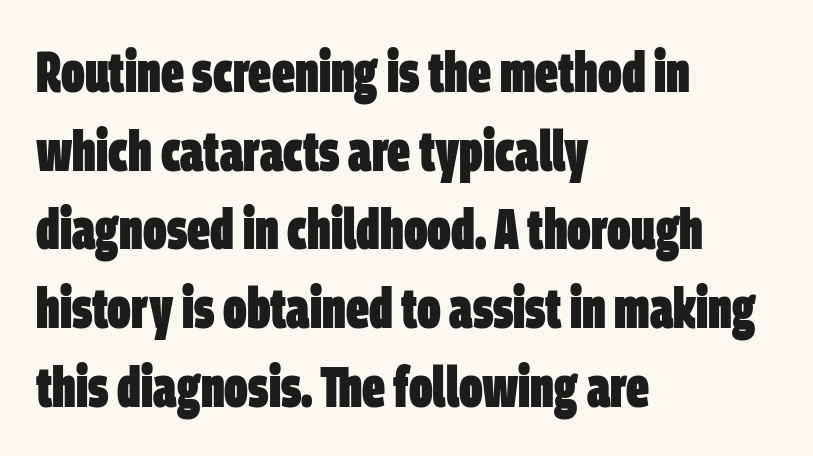
The image shows 57 px heavy, condensed sans-serif type; set left-aligned, normal line spacing (1.38x), normal letter spacing, not underlined; low stroke contrast and a large x-height.
